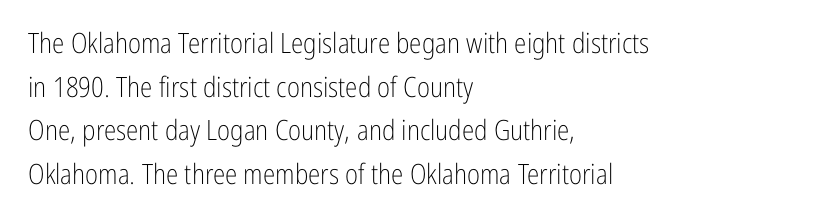
Inter-character spacing is left at the font's built-in metrics. The rows are spaced the way most documents space them. The words here are not underlined. The weight would be labelled regular, book, light, or lighter still. Spacing verdict: proportional, widths tailored to each character. Leftover space on each line is placed entirely after the last word.
